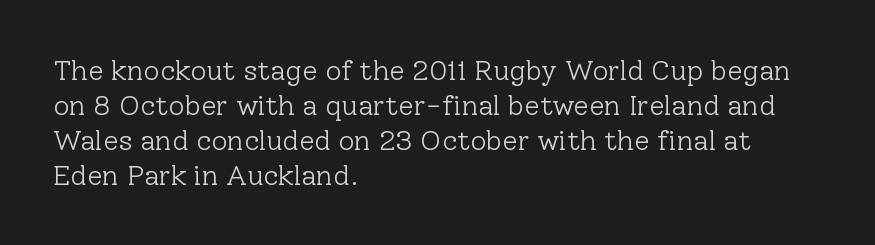
This rendering leaves character spacing at its baseline value. These lines stack with their left ends in a neat column. The passage shown is typed in a proportional face where columns would drift. The letters carry serifs — small finishing strokes at the ends of their stems.
